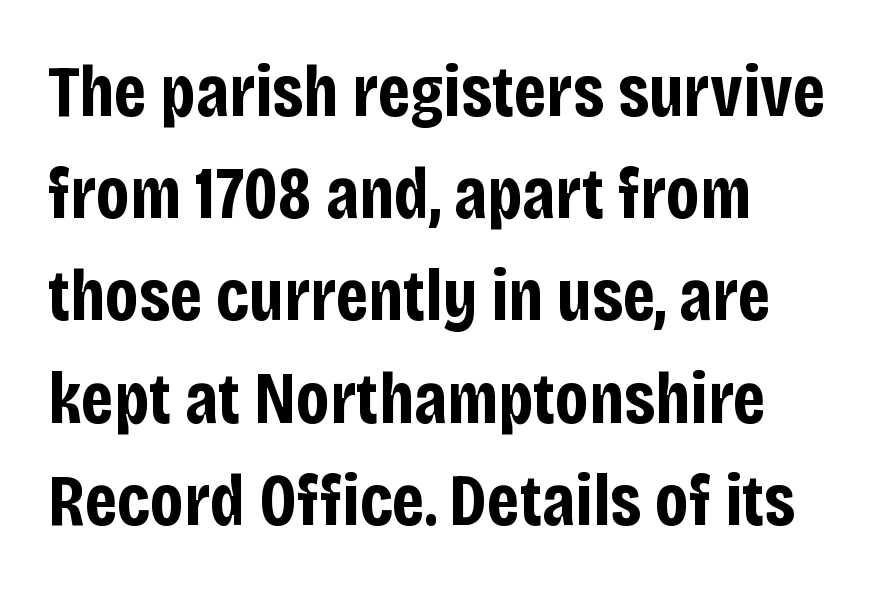
The image shows 73 px bold, condensed sans-serif type, upright; set left-aligned, normal line spacing (1.4x), normal letter spacing, not underlined; low stroke contrast and a large x-height.
